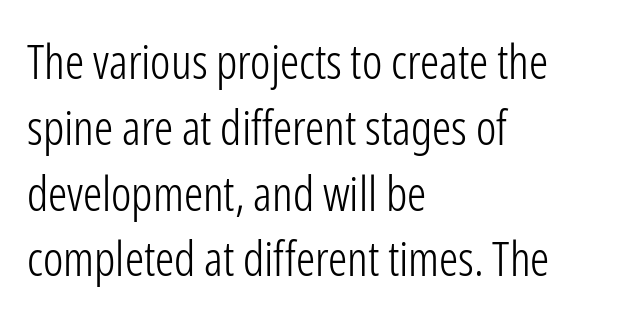
Q: Is the text bold? A: No.
Q: Is the text italic (slanted)? A: No, it is upright.
Q: Is the typeface a serif or a sans-serif typeface? A: Sans-serif.
Q: Is the text underlined? A: No.
Q: How is the paragraph aligned? A: Left-aligned.
Q: Is the spacing between letters normal or unusually wide? A: Normal.
Q: Is the spacing between lines tight, normal or loose? A: Normal.
Q: Width (condensed, normal, or wide)? A: Condensed.
Q: Stroke contrast? A: Low.
Q: x-height? A: Medium.
Q: Monospaced? A: No.
